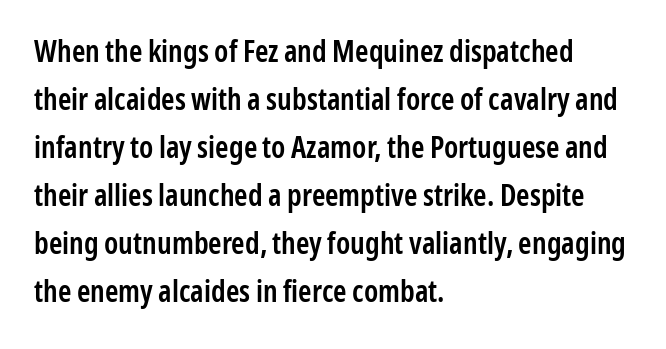
Q: Is the text bold? A: Semi-bold.
Q: Is the text italic (slanted)? A: No, it is upright.
Q: Is the typeface a serif or a sans-serif typeface? A: Sans-serif.
Q: Is the text underlined? A: No.
Q: How is the paragraph aligned? A: Left-aligned.
Q: Is the spacing between letters normal or unusually wide? A: Normal.
Q: Is the spacing between lines tight, normal or loose? A: Normal.
Q: Width (condensed, normal, or wide)? A: Condensed.
Q: Stroke contrast? A: Low.
Q: x-height? A: Medium.
Q: Monospaced? A: No.
